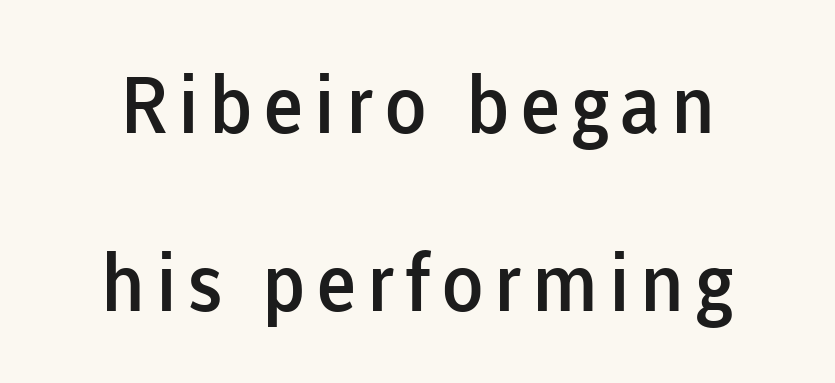
Italic? Not at all — the glyphs are vertical. The font is running at a semibold setting, under full bold. Examine the stroke ends and you'll find no serifs. Horizontal bands of white between lines are thick stripes. Descenders hang freely into open space.
